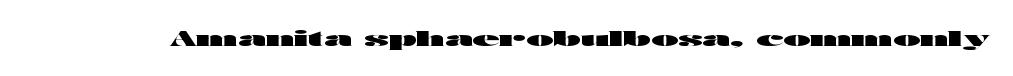
Short note: letters normally spaced. Words float on clear page, feet unadorned. The letters stand upright; this is a roman face. Heavy, bold letterforms.
